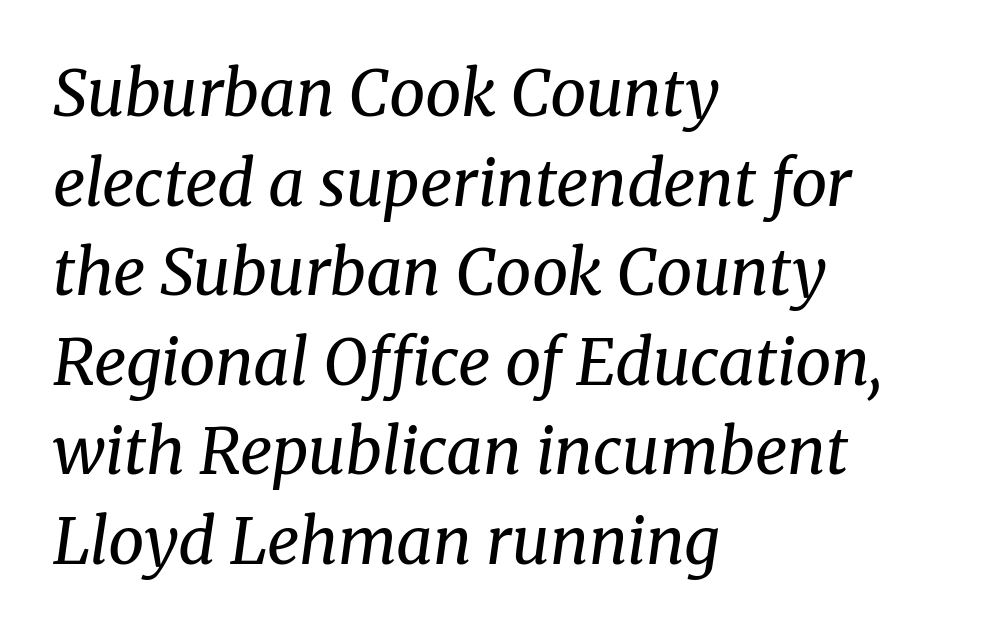
Q: Is the text bold? A: No.
Q: Is the text italic (slanted)? A: Yes, it leans right by about 8 degrees.
Q: Is the typeface a serif or a sans-serif typeface? A: Serif.
Q: Is the text underlined? A: No.
Q: How is the paragraph aligned? A: Left-aligned.
Q: Is the spacing between letters normal or unusually wide? A: Normal.
Q: Is the spacing between lines tight, normal or loose? A: Normal.
Q: Width (condensed, normal, or wide)? A: Normal.
Q: Stroke contrast? A: Medium.
Q: x-height? A: Medium.
Q: Monospaced? A: No.
